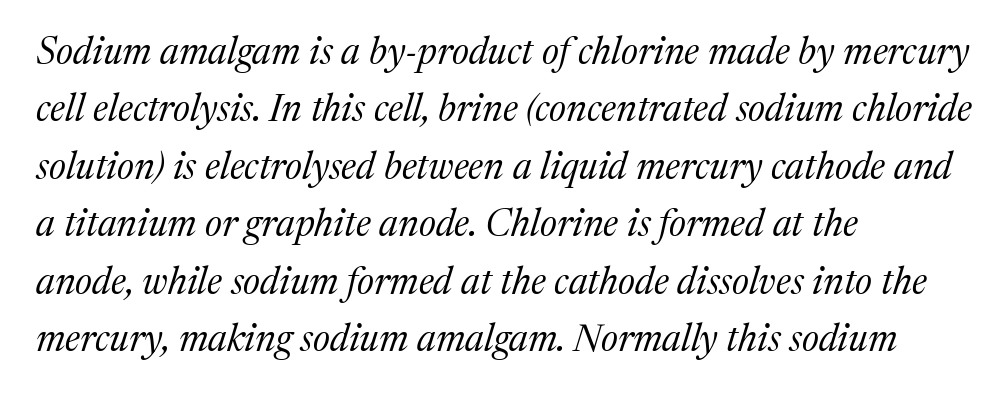
Q: Is the text bold? A: No.
Q: Is the text italic (slanted)? A: Yes, it leans right by about 17 degrees.
Q: Is the typeface a serif or a sans-serif typeface? A: Serif.
Q: Is the text underlined? A: No.
Q: How is the paragraph aligned? A: Left-aligned.
Q: Is the spacing between letters normal or unusually wide? A: Normal.
Q: Is the spacing between lines tight, normal or loose? A: Normal.
Q: Width (condensed, normal, or wide)? A: Normal.
Q: Stroke contrast? A: Medium.
Q: x-height? A: Medium.
Q: Monospaced? A: No.
